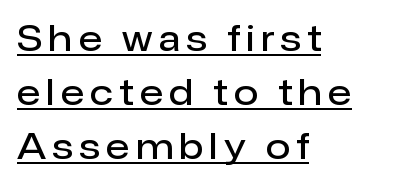
Q: Is the text bold? A: Semi-bold.
Q: Is the text italic (slanted)? A: No, it is upright.
Q: Is the typeface a serif or a sans-serif typeface? A: Sans-serif.
Q: Is the text underlined? A: Yes.
Q: How is the paragraph aligned? A: Left-aligned.
Q: Is the spacing between lines tight, normal or loose? A: Normal.
Q: Width (condensed, normal, or wide)? A: Normal.
Q: Stroke contrast? A: Low.
Q: x-height? A: Medium.
Q: Monospaced? A: No.
